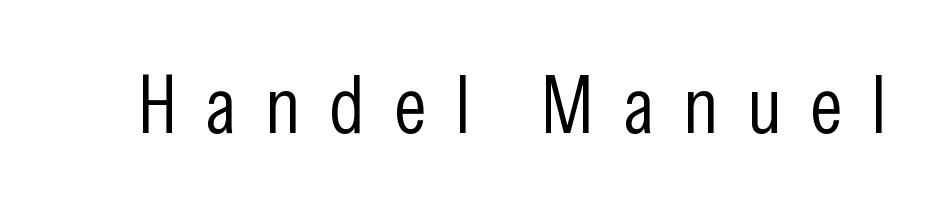
On a weight scale, this lands at 450 or below. No italicization has been applied; the sample stays upright. Proportional: the letters do not fall into vertical columns. The string is rendered with underlining switched off.
